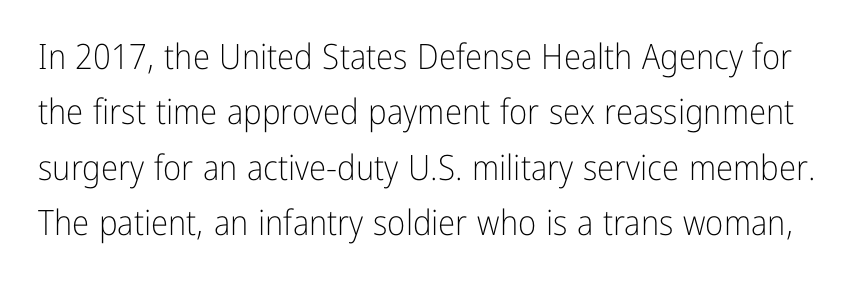
Tall strokes in this sample are plumb rather than angled. The passage shown stacks its lines at a standard gap. Character widths vary here, with narrow letters taking less room than wide ones. Each word holds together tightly as a unit, with standard inter-letter gaps.
